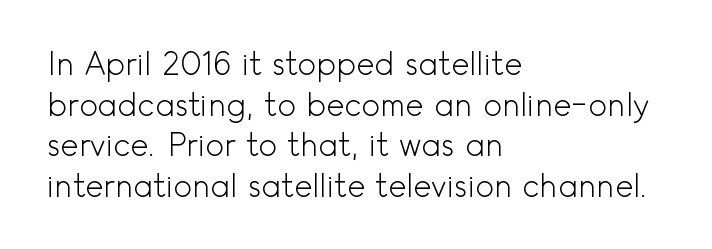
Q: Is the text bold? A: No.
Q: Is the text italic (slanted)? A: No, it is upright.
Q: Is the typeface a serif or a sans-serif typeface? A: Sans-serif.
Q: Is the text underlined? A: No.
Q: How is the paragraph aligned? A: Left-aligned.
Q: Is the spacing between letters normal or unusually wide? A: Normal.
Q: Is the spacing between lines tight, normal or loose? A: Normal.
Q: Width (condensed, normal, or wide)? A: Normal.
Q: x-height? A: Small.
Q: Monospaced? A: No.
